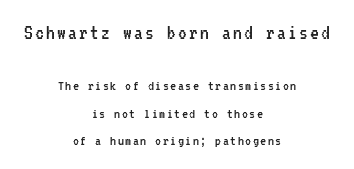
The image shows 22 px text type, upright; set centered, line spacing 1.81x, not underlined; the first (top) block is 1.47x larger.
